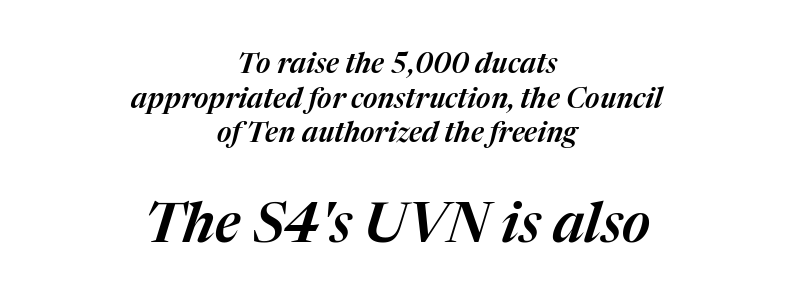
The glyphs are unaccompanied by any horizontal stroke below them. Reading top to bottom, the characters get bigger at the block break. The paragraph shown floats in the horizontal middle. Think of a printed novel: that variable character pitch is what you see here. The tracking reads as untouched default to a designer's eye.
